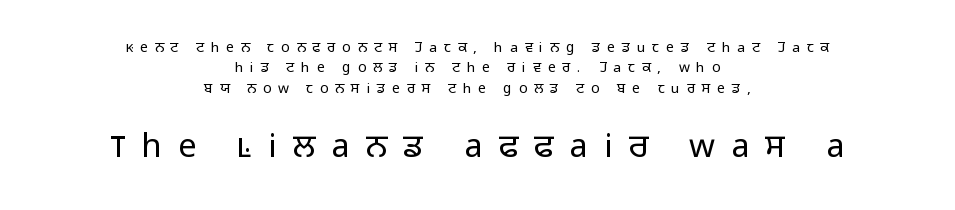
The image shows 33 px light sans-serif type, upright; set centered, normal line spacing (1.46x), unusually wide letter spacing (+0.49 em), not underlined; the second (bottom) block is 2.36x larger; low stroke contrast and a medium x-height.
